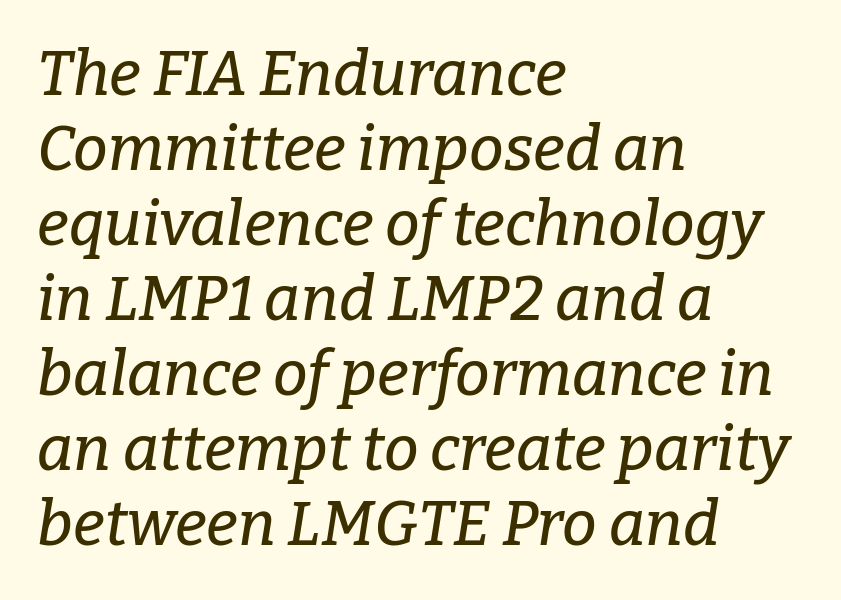
The image shows 62 px serif type, italic (leaning right); set left-aligned, line spacing 1.21x, normal letter spacing, not underlined; low stroke contrast and a medium x-height.
